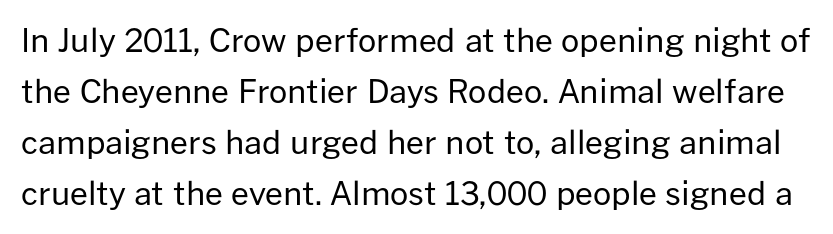
Whoever set this chose a conventional vertical rhythm. A sans-serif font was chosen for this passage. Do the characters align in a grid? No, the font is proportional. Posture: vertical. No word sits above an underline.
